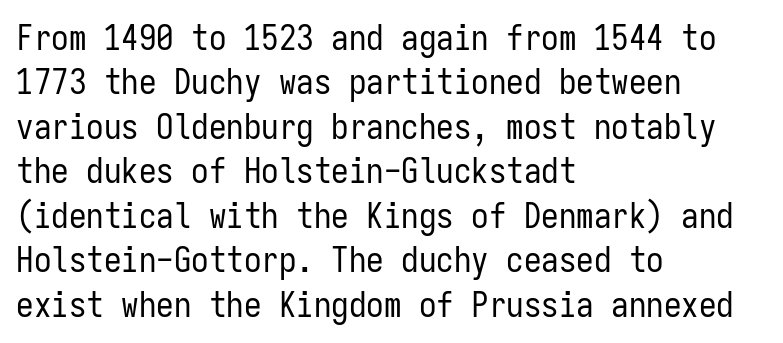
{"serif": "no", "italic": "no", "bold": "no", "weight": "regular", "width": "condensed", "stroke_contrast": "low", "x_height": "medium", "monospaced": "yes", "underline": "no", "align": "left", "line_spacing": "normal", "line_spacing_ratio": 1.27, "letter_spacing": "normal", "letter_spacing_em": 0.0, "glyph_px": 35}
